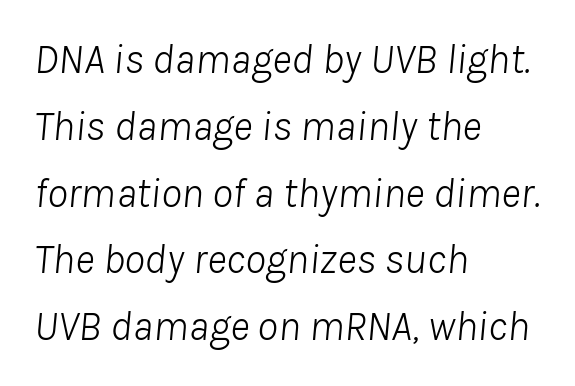
The image shows 42 px light type, italic (leaning right); set left-aligned, normal line spacing (1.59x), normal letter spacing, not underlined; low stroke contrast and a medium x-height.
